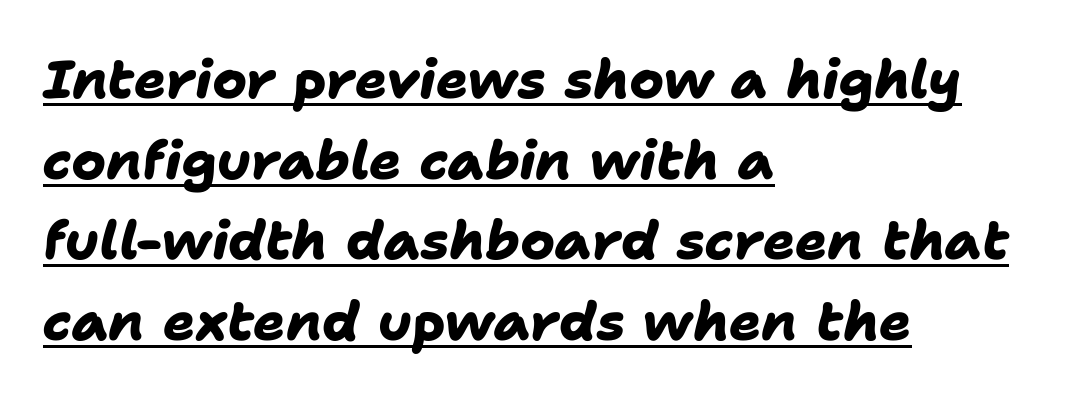
Q: Is the text bold? A: Yes.
Q: Is the typeface a serif or a sans-serif typeface? A: Sans-serif.
Q: Is the text underlined? A: Yes.
Q: How is the paragraph aligned? A: Left-aligned.
Q: Is the spacing between letters normal or unusually wide? A: Normal.
Q: Is the spacing between lines tight, normal or loose? A: Normal.
Q: Width (condensed, normal, or wide)? A: Normal.
Q: Stroke contrast? A: Low.
Q: x-height? A: Medium.
Q: Monospaced? A: No.
